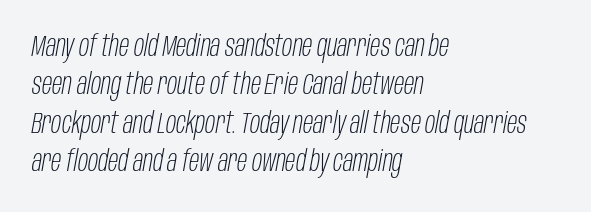
Q: Is the text bold? A: No.
Q: Is the text italic (slanted)? A: Yes, it leans right by about 10 degrees.
Q: Is the text underlined? A: No.
Q: How is the paragraph aligned? A: Left-aligned.
Q: Is the spacing between letters normal or unusually wide? A: Normal.
Q: Is the spacing between lines tight, normal or loose? A: Normal.
Q: Width (condensed, normal, or wide)? A: Condensed.
Q: Stroke contrast? A: Low.
Q: x-height? A: Large.
Q: Monospaced? A: No.
